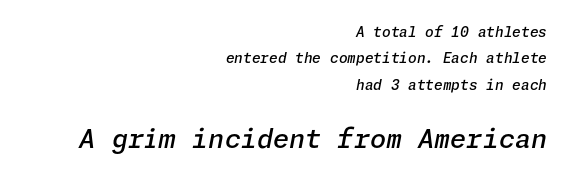
Q: Is the text bold? A: Semi-bold.
Q: Is the text italic (slanted)? A: Yes, it leans right by about 11 degrees.
Q: Is the text underlined? A: No.
Q: How is the paragraph aligned? A: Right-aligned.
Q: Is the spacing between letters normal or unusually wide? A: Normal.
Q: Which block of text is set in a larger size, the first (top) or the second (bottom)? A: The second (bottom) one.
